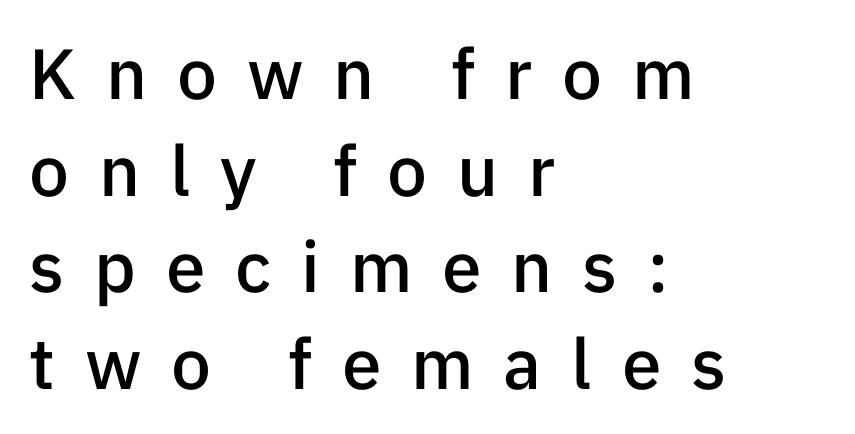
{"serif": "no", "italic": "no", "bold": "semi", "weight": "semibold", "width": "normal", "stroke_contrast": "low", "x_height": "medium", "monospaced": "no", "underline": "no", "align": "left", "line_spacing": "normal", "line_spacing_ratio": 1.36, "letter_spacing": "wide", "letter_spacing_em": 0.42, "glyph_px": 71}
